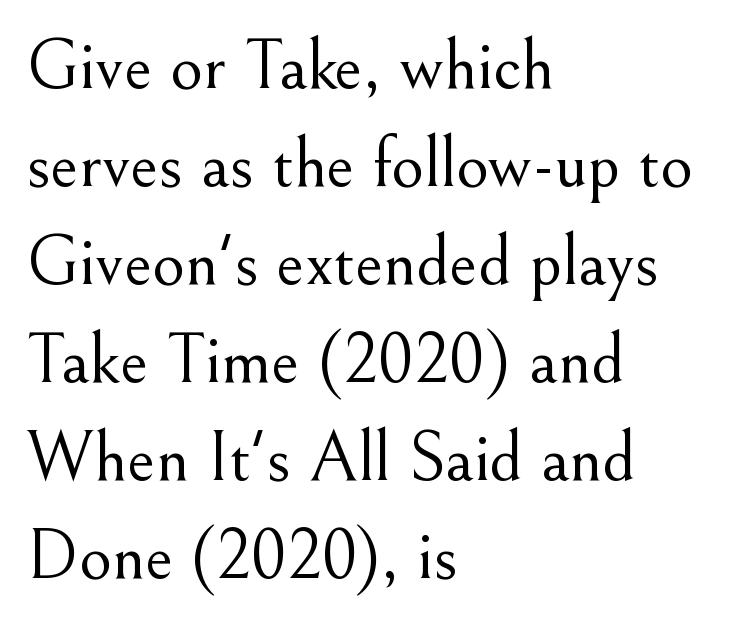
Q: Is the text bold? A: No.
Q: Is the text italic (slanted)? A: No, it is upright.
Q: Is the typeface a serif or a sans-serif typeface? A: Serif.
Q: Is the text underlined? A: No.
Q: How is the paragraph aligned? A: Left-aligned.
Q: Is the spacing between letters normal or unusually wide? A: Normal.
Q: Is the spacing between lines tight, normal or loose? A: Normal.
Q: Width (condensed, normal, or wide)? A: Normal.
Q: Stroke contrast? A: Medium.
Q: x-height? A: Small.
Q: Monospaced? A: No.
